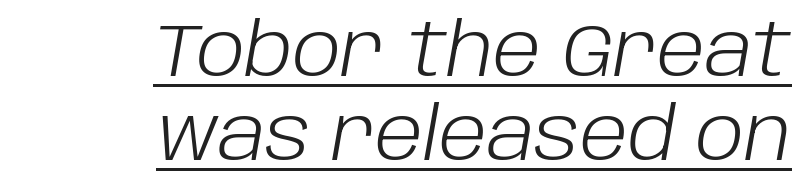
{"italic": "yes", "lean": "right", "slant_degrees": 10, "bold": "no", "weight": "light", "width": "normal", "stroke_contrast": "low", "x_height": "large", "monospaced": "no", "underline": "yes", "align": "right", "line_spacing": "tight", "line_spacing_ratio": 1.15, "letter_spacing": "normal", "letter_spacing_em": 0.0, "glyph_px": 73}
